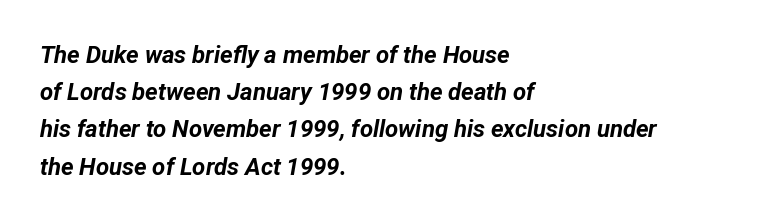
Is the type slanted? Yes — the strokes lean at a clear angle. Horizontally, the lines are justified to the leading edge only. Beneath every word, the page is bare. Glyph-to-glyph distance matches everyday printed text. The typesetting leans heavy: a genuine bold.
